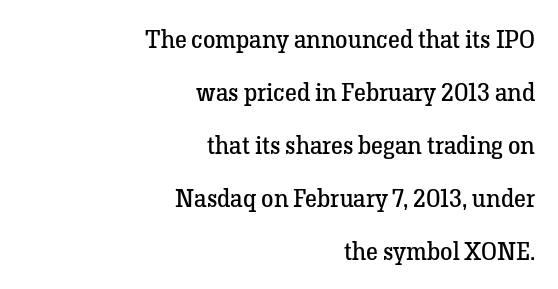
On a weight scale, this lands at 450 or below. The glyphs are unaccompanied by any horizontal stroke below them. The rendering uses a large line-height, opening up the rows. Tracking value appears to be zero — textbook default spacing. No italicization has been applied; the sample stays upright.
